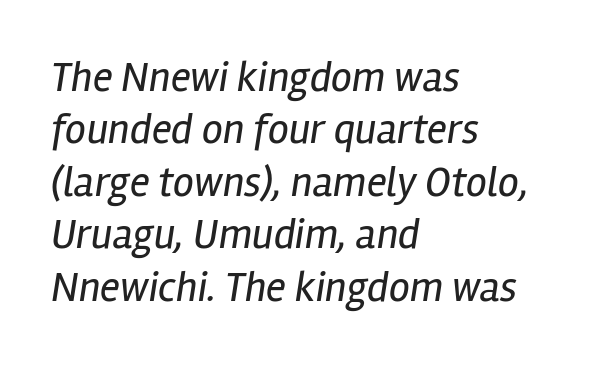
The image shows 42 px regular-weight, condensed type, italic (leaning right); set left-aligned, normal line spacing (1.25x), normal letter spacing, not underlined; low stroke contrast and a medium x-height.
